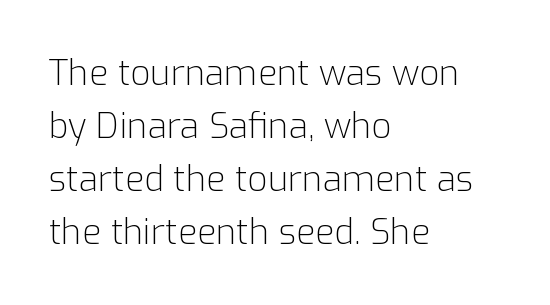
Q: Is the text bold? A: No.
Q: Is the text italic (slanted)? A: No, it is upright.
Q: Is the typeface a serif or a sans-serif typeface? A: Sans-serif.
Q: Is the text underlined? A: No.
Q: How is the paragraph aligned? A: Left-aligned.
Q: Is the spacing between letters normal or unusually wide? A: Normal.
Q: Is the spacing between lines tight, normal or loose? A: Normal.
Q: Width (condensed, normal, or wide)? A: Normal.
Q: Stroke contrast? A: Low.
Q: x-height? A: Medium.
Q: Monospaced? A: No.
